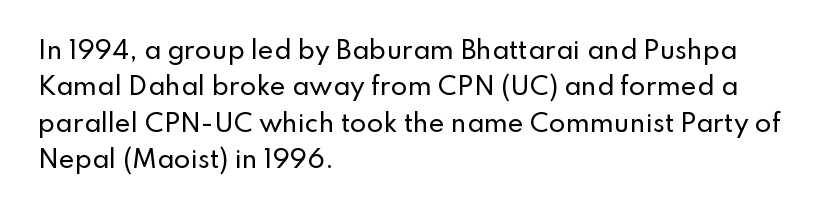
{"italic": "no", "underline": "no", "align": "left", "line_spacing": "normal", "line_spacing_ratio": 1.52, "letter_spacing": "normal", "letter_spacing_em": 0.0, "glyph_px": 24}
